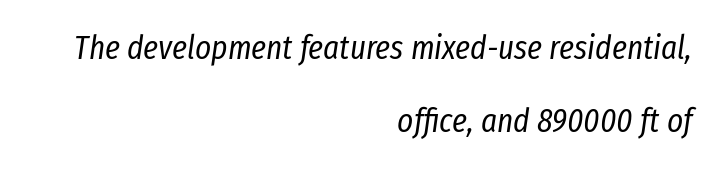
The image shows 34 px regular-weight, condensed type, italic (leaning right); set right-aligned, loose line spacing (2.16x), normal letter spacing, not underlined; low stroke contrast and a medium x-height.
